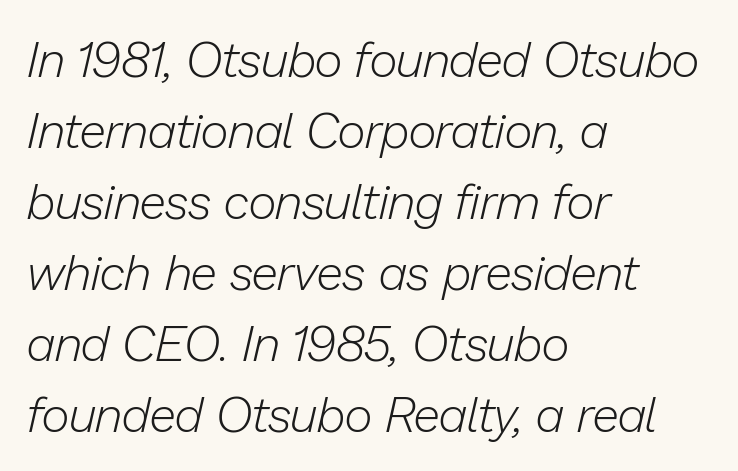
Left-aligned paragraph, ragged on the right. The letters look calm and open, with moderate or lighter stems. You could call the tracking neutral — neither tight nor loose. The space between consecutive lines is moderate. Plain, unruled lines of type.
